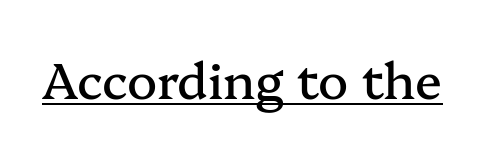
A typesetter would mark this as roman, not italic. Underline: present. Default kerning and tracking; the words read as compact shapes. Each letter keeps its own natural width here, so spacing adapts to shape.
